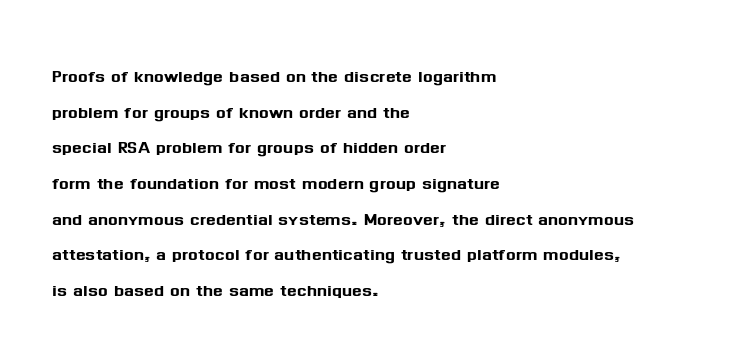
The image shows 23 px text type, upright; set left-aligned, normal line spacing (1.55x), normal letter spacing, not underlined.
